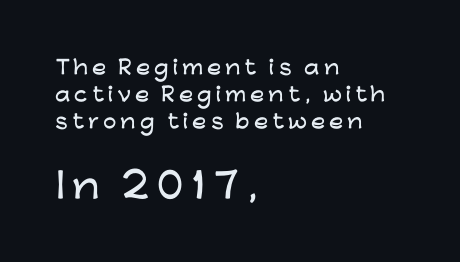
{"serif": "no", "italic": "no", "width": "wide", "stroke_contrast": "low", "x_height": "medium", "monospaced": "no", "underline": "no", "align": "left", "line_spacing": "normal", "line_spacing_ratio": 1.43, "letter_spacing": "wide", "letter_spacing_em": 0.21, "larger_block": "second", "size_ratio": 1.79, "glyph_px": 34}
